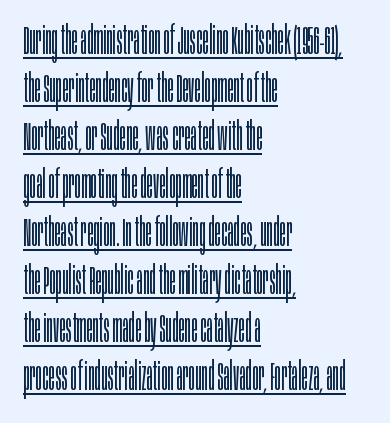
The image shows 39 px light, condensed sans-serif type, upright; set left-aligned, line spacing 1.23x, normal letter spacing, underlined; low stroke contrast and a large x-height.
